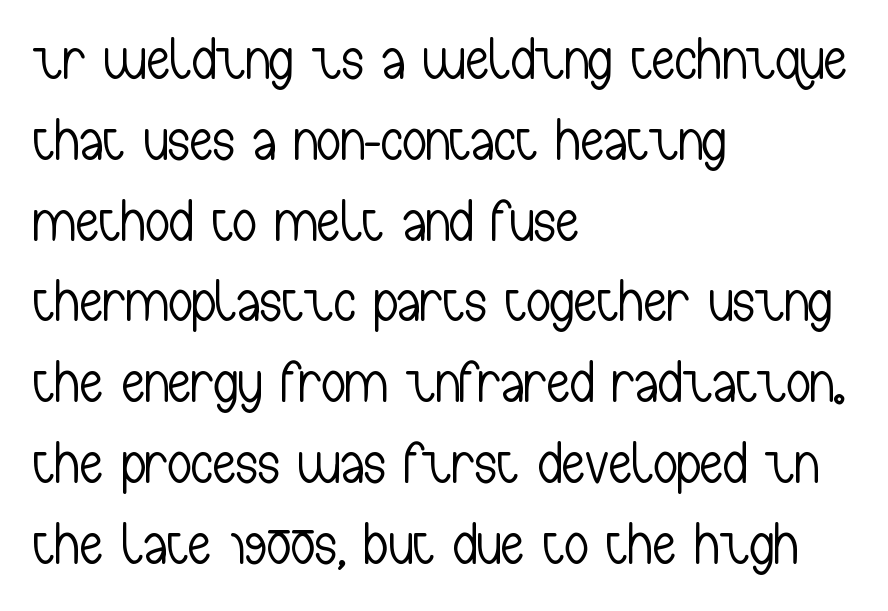
The image shows 59 px light, condensed sans-serif type, upright; set left-aligned, normal line spacing (1.37x), normal letter spacing, not underlined; low stroke contrast and a medium x-height.
